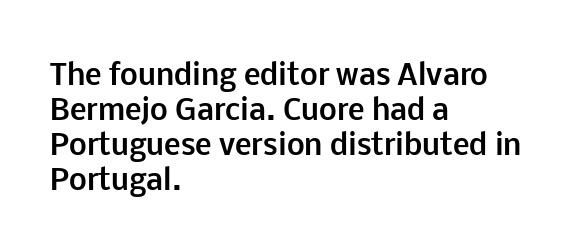
Q: Is the text bold? A: Yes.
Q: Is the text italic (slanted)? A: No, it is upright.
Q: Is the typeface a serif or a sans-serif typeface? A: Sans-serif.
Q: Is the text underlined? A: No.
Q: How is the paragraph aligned? A: Left-aligned.
Q: Is the spacing between letters normal or unusually wide? A: Normal.
Q: Is the spacing between lines tight, normal or loose? A: Normal.
Q: Width (condensed, normal, or wide)? A: Normal.
Q: Stroke contrast? A: Low.
Q: x-height? A: Medium.
Q: Monospaced? A: No.
